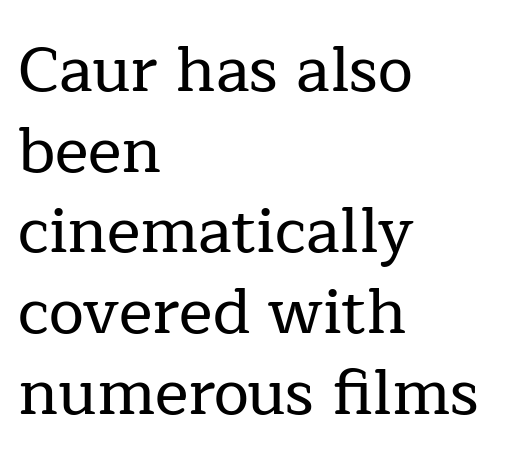
The image shows 63 px serif type, upright; set left-aligned, normal line spacing (1.28x), normal letter spacing, not underlined; low stroke contrast and a medium x-height.
